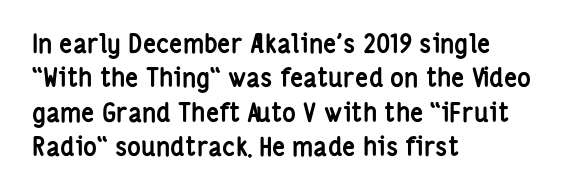
The image shows 26 px bold type, upright; set left-aligned, normal line spacing (1.32x), normal letter spacing, not underlined.
